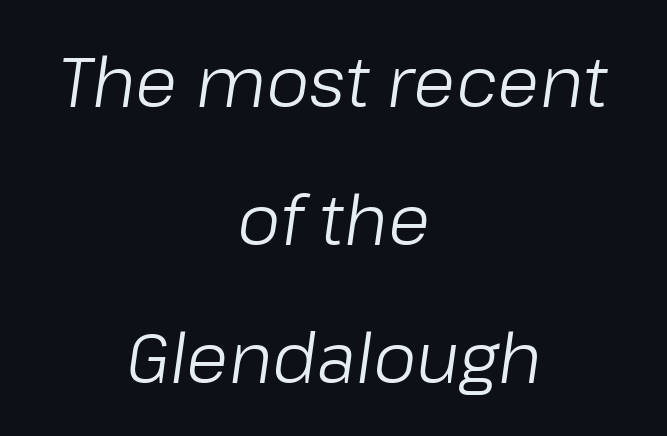
Is the stroke heavy? The answer is a plain regular-or-lighter. The line texture is even and compact thanks to regular tracking. Regarding leading, the lines here are spaced well apart. A centered setting, common on invitations and titles, is used for this passage. Italic: yes, the glyphs are oblique.
